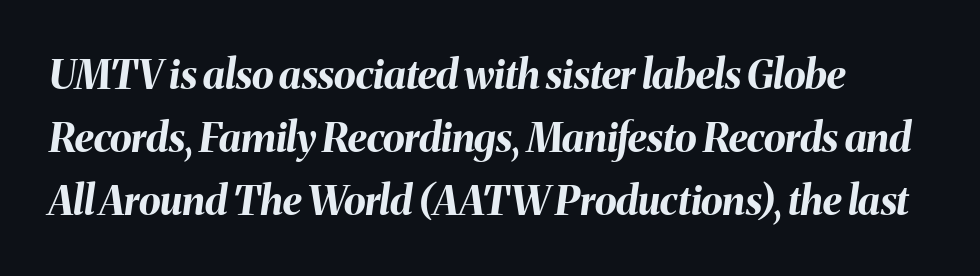
Here the designer chose a conventional face with non-uniform glyph widths. Posture: slanted. Students, note that the glyphs here touch the page at normal intervals. The string is rendered with underlining switched off. Notice how descenders clear the ascenders below comfortably — that's standard leading. Strong, thick strokes mark this as bold type.
